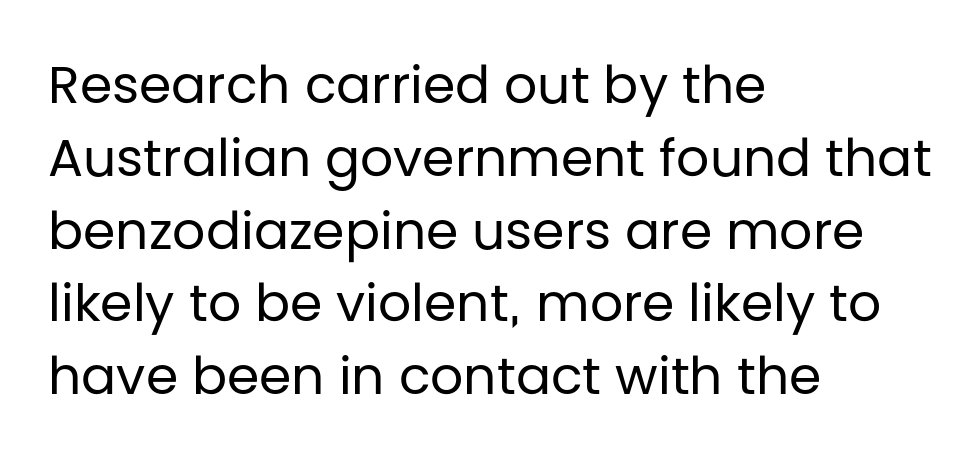
Q: Is the text bold? A: No.
Q: Is the text italic (slanted)? A: No, it is upright.
Q: Is the typeface a serif or a sans-serif typeface? A: Sans-serif.
Q: Is the text underlined? A: No.
Q: How is the paragraph aligned? A: Left-aligned.
Q: Is the spacing between letters normal or unusually wide? A: Normal.
Q: Is the spacing between lines tight, normal or loose? A: Normal.
Q: Width (condensed, normal, or wide)? A: Normal.
Q: Stroke contrast? A: Low.
Q: x-height? A: Large.
Q: Monospaced? A: No.
